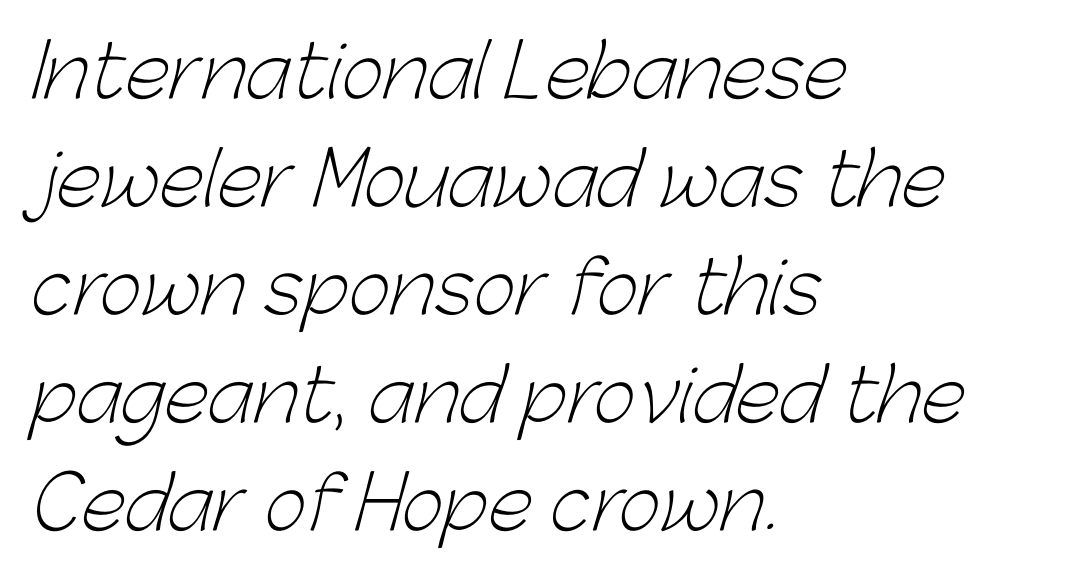
Q: Is the text bold? A: No.
Q: Is the typeface a serif or a sans-serif typeface? A: Sans-serif.
Q: Is the text underlined? A: No.
Q: How is the paragraph aligned? A: Left-aligned.
Q: Is the spacing between letters normal or unusually wide? A: Normal.
Q: Is the spacing between lines tight, normal or loose? A: Normal.
Q: Width (condensed, normal, or wide)? A: Normal.
Q: Stroke contrast? A: Low.
Q: x-height? A: Medium.
Q: Monospaced? A: No.
